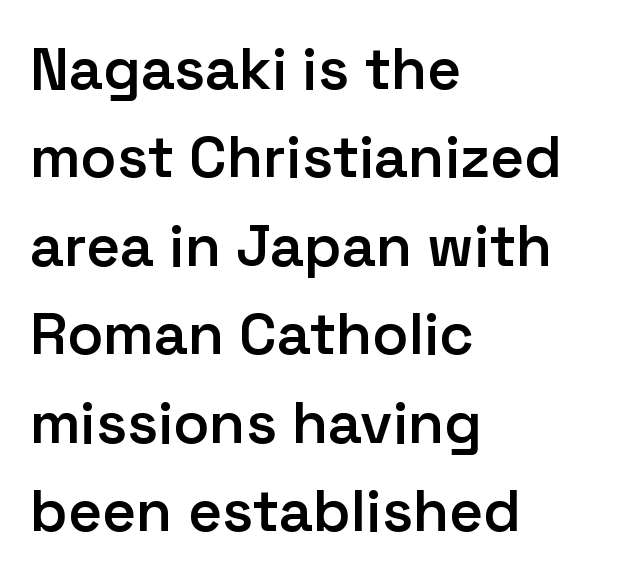
{"serif": "no", "italic": "no", "bold": "semi", "weight": "semibold", "width": "normal", "stroke_contrast": "low", "x_height": "medium", "monospaced": "no", "underline": "no", "align": "left", "line_spacing": "normal", "line_spacing_ratio": 1.5, "letter_spacing": "normal", "letter_spacing_em": 0.0, "glyph_px": 59}
